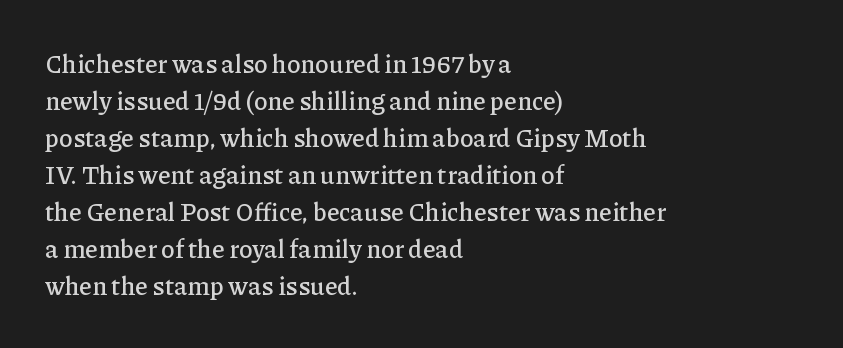
The space beneath each line is pristine and unruled. Compared with typical paragraphs, the rows here are spaced about the same. Notice how the passage keeps a crisp vertical edge on the left only. Short note: letters normally spaced.
